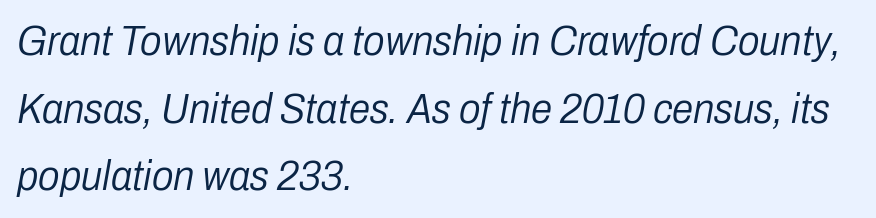
The image shows 43 px light, condensed type, italic (leaning right); set left-aligned, normal line spacing (1.57x), normal letter spacing, not underlined; low stroke contrast and a medium x-height.
